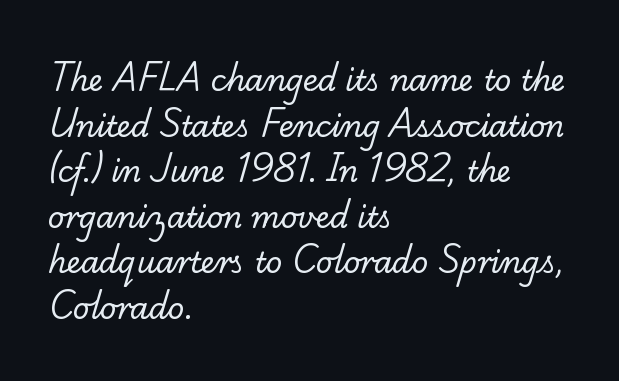
{"bold": "no", "weight": "regular", "width": "normal", "stroke_contrast": "low", "x_height": "small", "monospaced": "no", "underline": "no", "align": "left", "line_spacing": "normal", "line_spacing_ratio": 1.57, "letter_spacing": "normal", "letter_spacing_em": 0.0, "glyph_px": 29}
